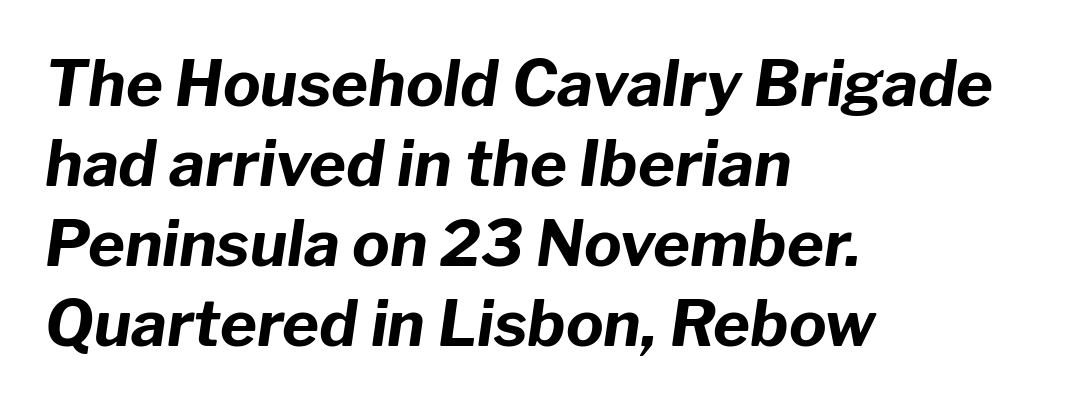
Q: Is the text bold? A: Yes.
Q: Is the text italic (slanted)? A: Yes, it leans right by about 8 degrees.
Q: Is the text underlined? A: No.
Q: How is the paragraph aligned? A: Left-aligned.
Q: Is the spacing between letters normal or unusually wide? A: Normal.
Q: Is the spacing between lines tight, normal or loose? A: Normal.
Q: Width (condensed, normal, or wide)? A: Normal.
Q: Stroke contrast? A: Low.
Q: x-height? A: Medium.
Q: Monospaced? A: No.
